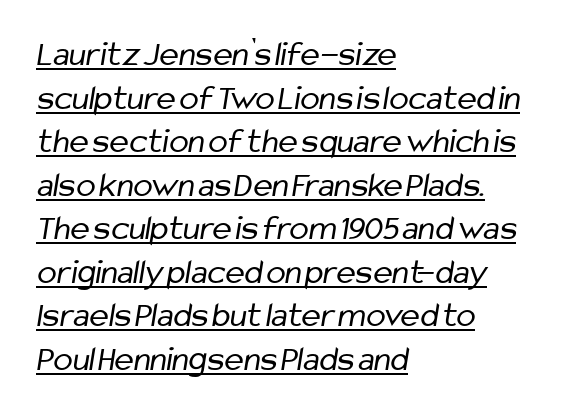
The image shows 36 px regular-weight, condensed sans-serif type; set left-aligned, line spacing 1.21x, normal letter spacing, underlined; low stroke contrast and a medium x-height.
